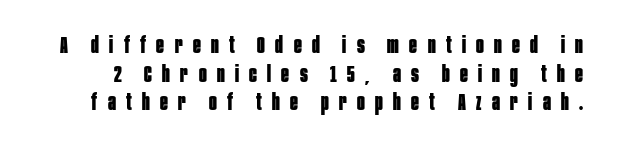
The image shows 23 px bold type, upright; set line spacing 1.24x, unusually wide letter spacing (+0.45 em), not underlined.
